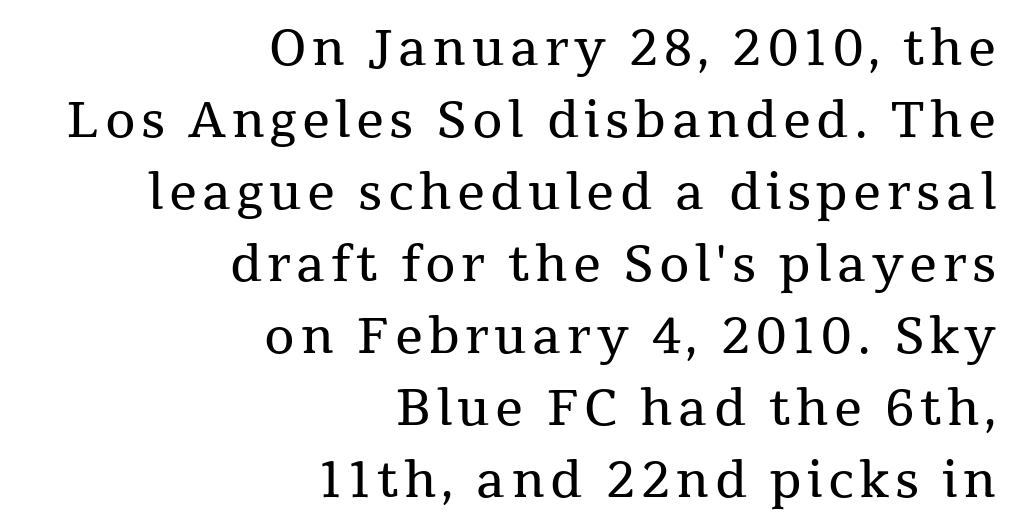
Q: Is the text bold? A: No.
Q: Is the text italic (slanted)? A: No, it is upright.
Q: Is the typeface a serif or a sans-serif typeface? A: Serif.
Q: Is the text underlined? A: No.
Q: How is the paragraph aligned? A: Right-aligned.
Q: Is the spacing between lines tight, normal or loose? A: Normal.
Q: Width (condensed, normal, or wide)? A: Normal.
Q: Stroke contrast? A: Medium.
Q: x-height? A: Medium.
Q: Monospaced? A: No.
